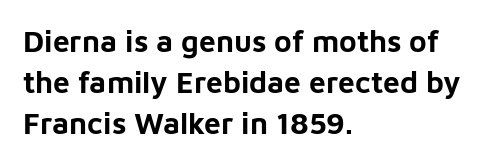
Q: Is the text bold? A: Yes.
Q: Is the text italic (slanted)? A: No, it is upright.
Q: Is the typeface a serif or a sans-serif typeface? A: Sans-serif.
Q: Is the text underlined? A: No.
Q: How is the paragraph aligned? A: Left-aligned.
Q: Is the spacing between letters normal or unusually wide? A: Normal.
Q: Is the spacing between lines tight, normal or loose? A: Normal.
Q: Width (condensed, normal, or wide)? A: Normal.
Q: Stroke contrast? A: Low.
Q: x-height? A: Medium.
Q: Monospaced? A: No.
